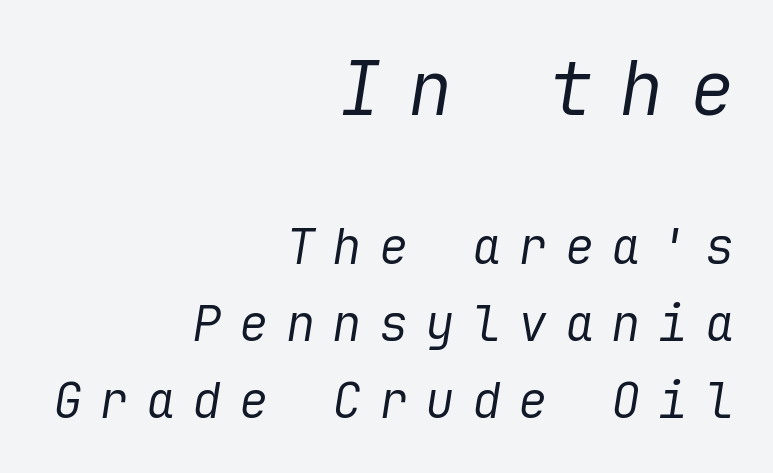
The image shows 74 px regular-weight type, italic (leaning right); set right-aligned, normal line spacing (1.57x), unusually wide letter spacing (+0.35 em), not underlined; the first (top) block is 1.51x larger; low stroke contrast and a medium x-height.
